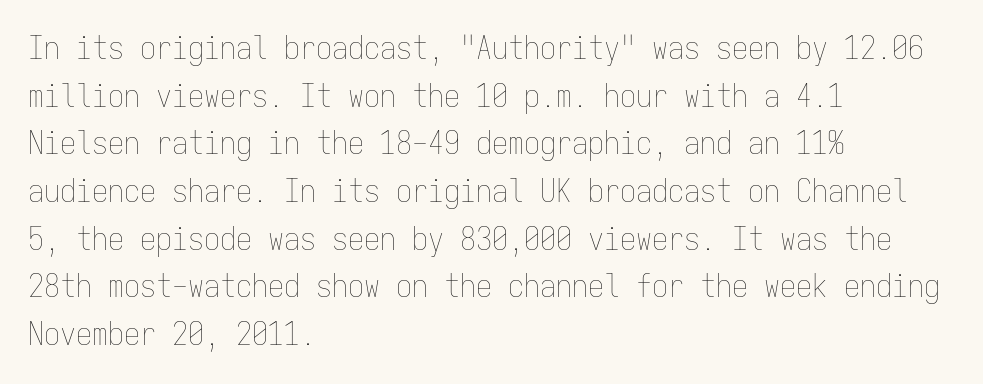
Q: Is the text bold? A: No.
Q: Is the text italic (slanted)? A: No, it is upright.
Q: Is the text underlined? A: No.
Q: How is the paragraph aligned? A: Left-aligned.
Q: Is the spacing between letters normal or unusually wide? A: Normal.
Q: Is the spacing between lines tight, normal or loose? A: Normal.
Q: Width (condensed, normal, or wide)? A: Condensed.
Q: Stroke contrast? A: Low.
Q: x-height? A: Medium.
Q: Monospaced? A: Yes.
